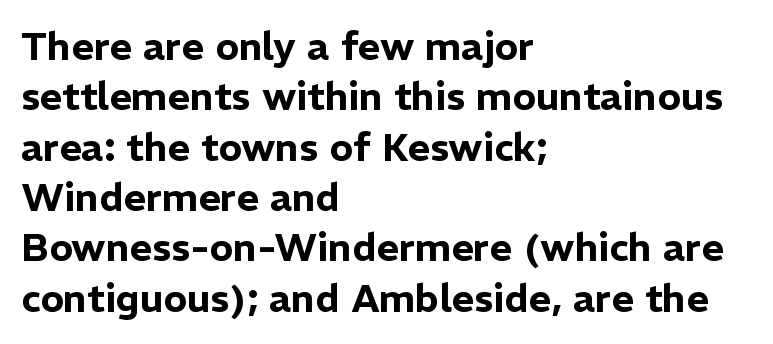
The passage shown is not underscored anywhere. These lines are rendered in a variable-pitch font. Letterform terminals end flat and unadorned throughout the passage. Line beginnings align vertically; line endings do not. You could call the tracking neutral — neither tight nor loose.
